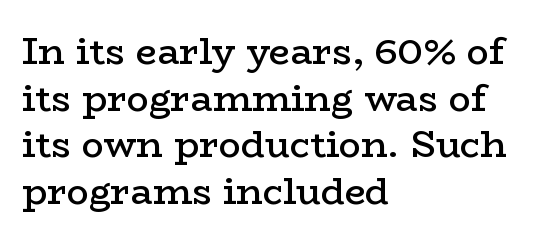
{"serif": "yes", "italic": "no", "bold": "semi", "weight": "semibold", "width": "wide", "stroke_contrast": "low", "x_height": "medium", "monospaced": "no", "underline": "no", "align": "left", "line_spacing": "normal", "line_spacing_ratio": 1.26, "letter_spacing": "normal", "letter_spacing_em": 0.0, "glyph_px": 37}
